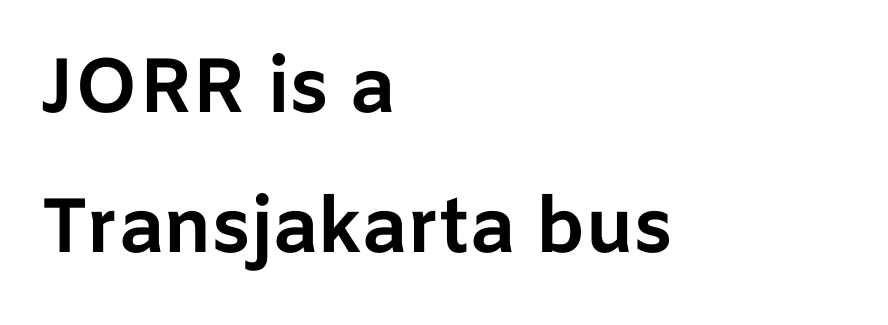
{"serif": "no", "italic": "no", "bold": "yes", "weight": "bold", "width": "normal", "stroke_contrast": "low", "x_height": "medium", "monospaced": "no", "underline": "no", "align": "left", "line_spacing_ratio": 1.82, "letter_spacing": "normal", "letter_spacing_em": 0.0, "glyph_px": 77}
